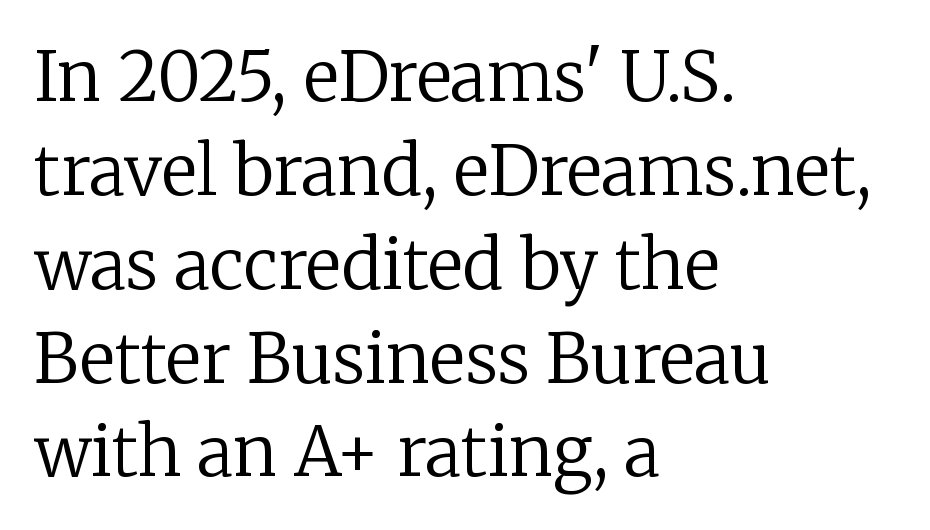
{"serif": "yes", "italic": "no", "bold": "no", "weight": "regular", "width": "normal", "stroke_contrast": "low", "x_height": "medium", "monospaced": "no", "underline": "no", "align": "left", "line_spacing": "normal", "line_spacing_ratio": 1.38, "letter_spacing": "normal", "letter_spacing_em": 0.0, "glyph_px": 68}
